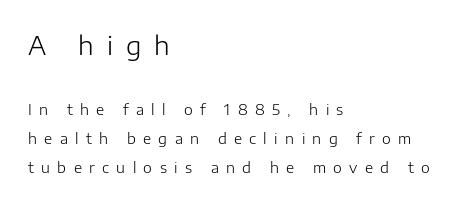
{"italic": "no", "bold": "no", "underline": "no", "align": "left", "line_spacing": "loose", "line_spacing_ratio": 1.94, "letter_spacing": "wide", "letter_spacing_em": 0.49, "larger_block": "first", "size_ratio": 1.73, "glyph_px": 26}
